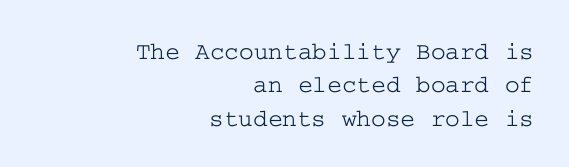
Posture: vertical. The compositor pushed each line to the right boundary. Successive baselines arrive at the customary interval. Clear beneath every line of the passage. The face used here is rendered with its standard letterfit.
